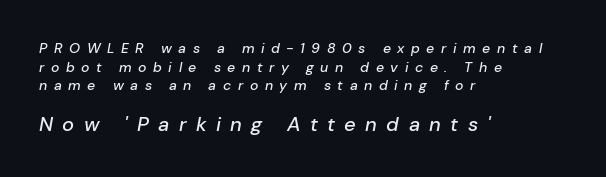
Q: Is the text italic (slanted)? A: Yes, it leans right by about 10 degrees.
Q: Is the text underlined? A: No.
Q: How is the paragraph aligned? A: Left-aligned.
Q: Is the spacing between letters normal or unusually wide? A: Unusually wide.
Q: Is the spacing between lines tight, normal or loose? A: Normal.
Q: Which block of text is set in a larger size, the first (top) or the second (bottom)? A: The second (bottom) one.
